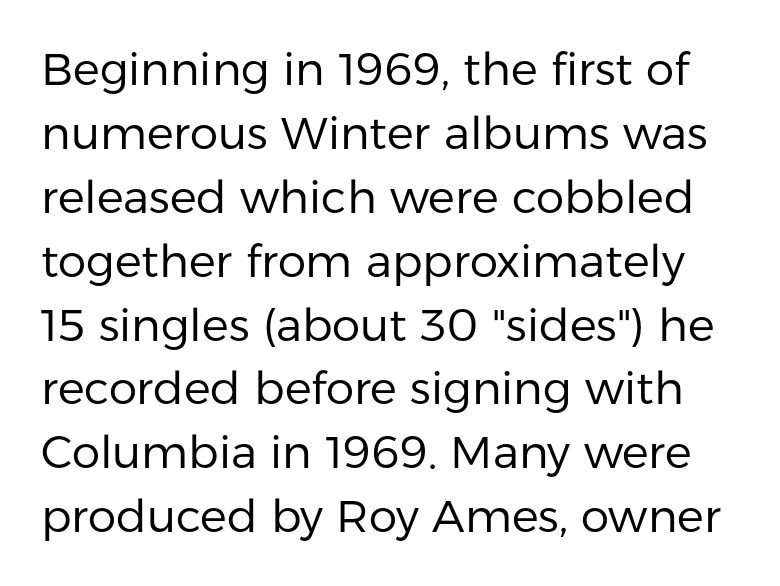
Notice how the stems are strictly vertical — no italics here. In terms of leading, this rendering sits right in the middle. Type style note: lacks serifs. These lines are rendered in a variable-pitch font.
